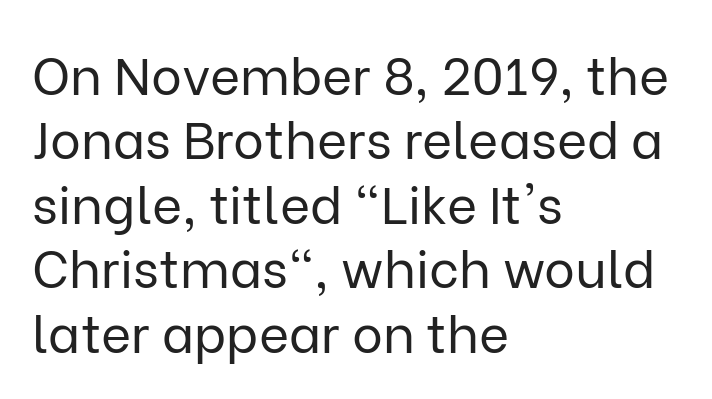
{"serif": "no", "italic": "no", "bold": "no", "weight": "regular", "width": "normal", "stroke_contrast": "low", "x_height": "medium", "monospaced": "no", "underline": "no", "align": "left", "line_spacing_ratio": 1.24, "letter_spacing": "normal", "letter_spacing_em": 0.0, "glyph_px": 52}
